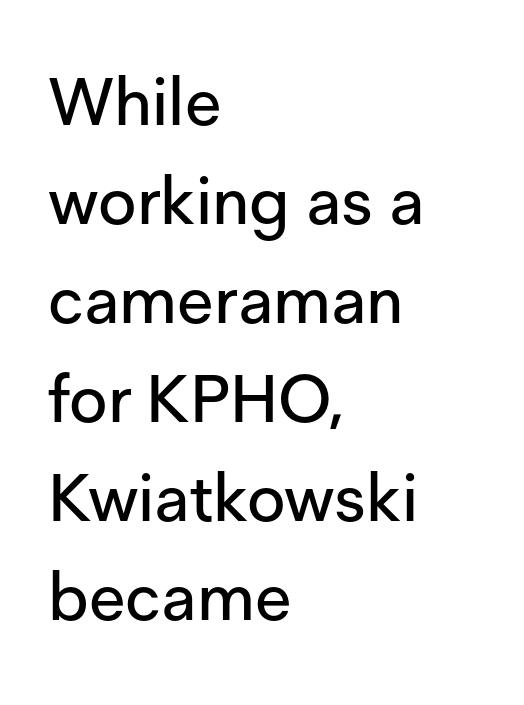
Q: Is the text italic (slanted)? A: No, it is upright.
Q: Is the typeface a serif or a sans-serif typeface? A: Sans-serif.
Q: Is the text underlined? A: No.
Q: How is the paragraph aligned? A: Left-aligned.
Q: Is the spacing between letters normal or unusually wide? A: Normal.
Q: Is the spacing between lines tight, normal or loose? A: Normal.
Q: Width (condensed, normal, or wide)? A: Normal.
Q: Stroke contrast? A: Low.
Q: x-height? A: Medium.
Q: Monospaced? A: No.
